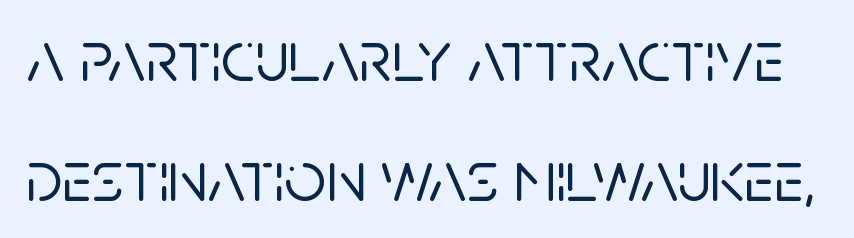
The image shows 73 px sans-serif type, upright; set normal line spacing (1.64x), normal letter spacing, not underlined; low stroke contrast and a large x-height.
